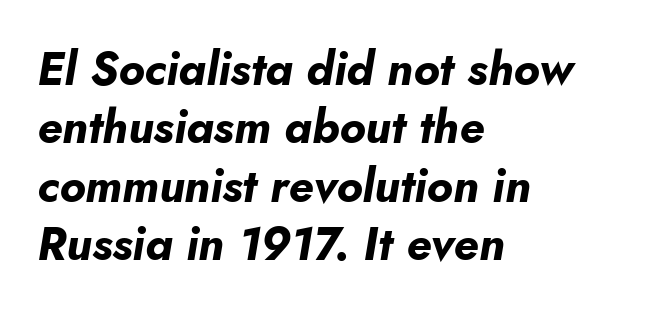
Q: Is the text bold? A: Yes.
Q: Is the text italic (slanted)? A: Yes, it leans right by about 10 degrees.
Q: Is the text underlined? A: No.
Q: How is the paragraph aligned? A: Left-aligned.
Q: Is the spacing between letters normal or unusually wide? A: Normal.
Q: Is the spacing between lines tight, normal or loose? A: Normal.
Q: Width (condensed, normal, or wide)? A: Normal.
Q: Stroke contrast? A: Low.
Q: x-height? A: Small.
Q: Monospaced? A: No.
